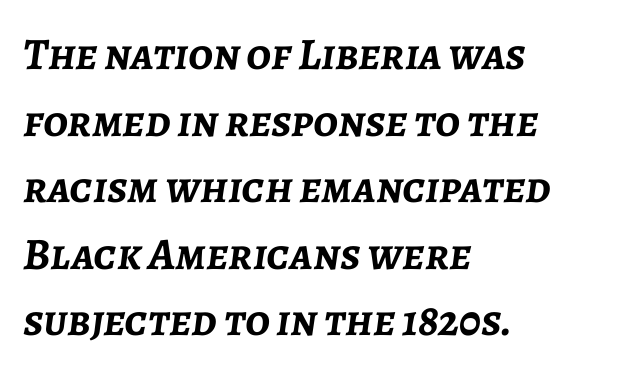
The image shows 45 px semibold type, italic (leaning right); set left-aligned, normal line spacing (1.48x), normal letter spacing, not underlined; low stroke contrast and a medium x-height.
